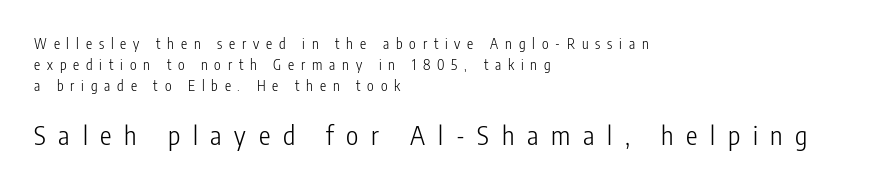
When letters stand straight like this, we call the style roman or upright. There is plenty of visible air inserted between adjacent glyphs. This rendering features lettering with no underline. The leading is moderate, giving the passage an even texture.
